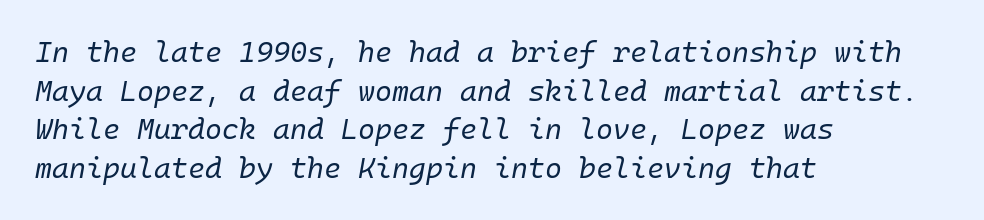
{"italic": "yes", "lean": "right", "slant_degrees": 10, "bold": "no", "weight": "regular", "width": "normal", "stroke_contrast": "low", "x_height": "medium", "underline": "no", "align": "left", "line_spacing": "normal", "line_spacing_ratio": 1.33, "letter_spacing": "normal", "letter_spacing_em": 0.0, "glyph_px": 29}
